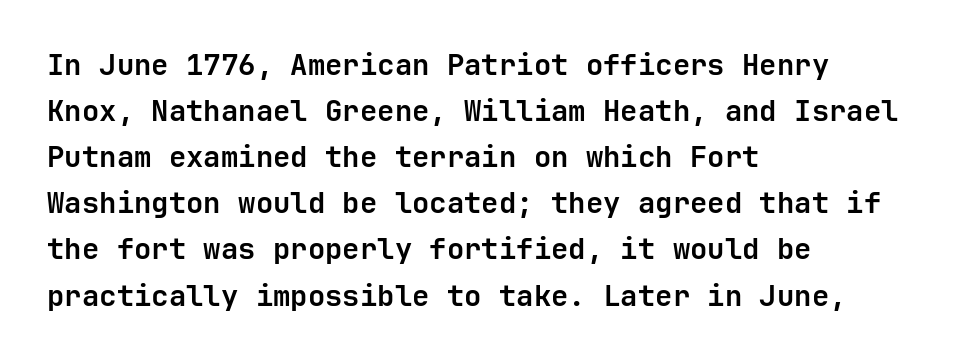
Q: Is the text bold? A: Yes.
Q: Is the text italic (slanted)? A: No, it is upright.
Q: Is the typeface a serif or a sans-serif typeface? A: Sans-serif.
Q: Is the text underlined? A: No.
Q: How is the paragraph aligned? A: Left-aligned.
Q: Is the spacing between letters normal or unusually wide? A: Normal.
Q: Is the spacing between lines tight, normal or loose? A: Normal.
Q: Width (condensed, normal, or wide)? A: Normal.
Q: Stroke contrast? A: Low.
Q: x-height? A: Medium.
